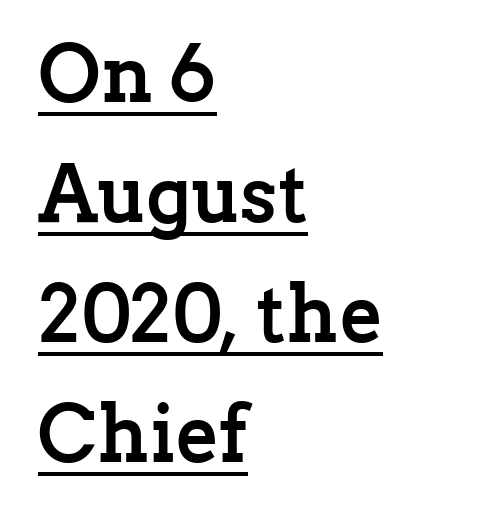
This is underlined copy, the kind a proofreader might mark for attention. The letters advance in unequal steps, a hallmark of proportional type. These lines were composed using upright roman letters. Compared with typical body copy, the letter spacing here is the same. Summary of vertical rhythm: regular, with standard interline spacing.
